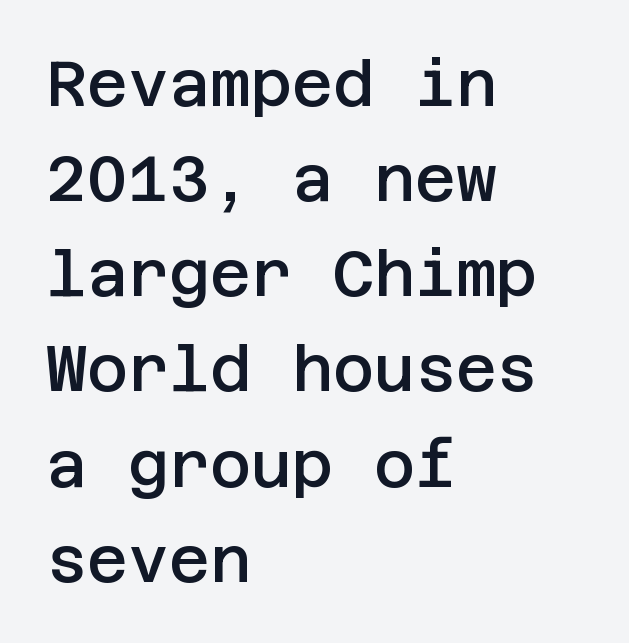
Q: Is the text bold? A: Semi-bold.
Q: Is the text italic (slanted)? A: No, it is upright.
Q: Is the typeface a serif or a sans-serif typeface? A: Sans-serif.
Q: Is the text underlined? A: No.
Q: How is the paragraph aligned? A: Left-aligned.
Q: Is the spacing between letters normal or unusually wide? A: Normal.
Q: Is the spacing between lines tight, normal or loose? A: Normal.
Q: Width (condensed, normal, or wide)? A: Normal.
Q: Stroke contrast? A: Low.
Q: x-height? A: Large.
